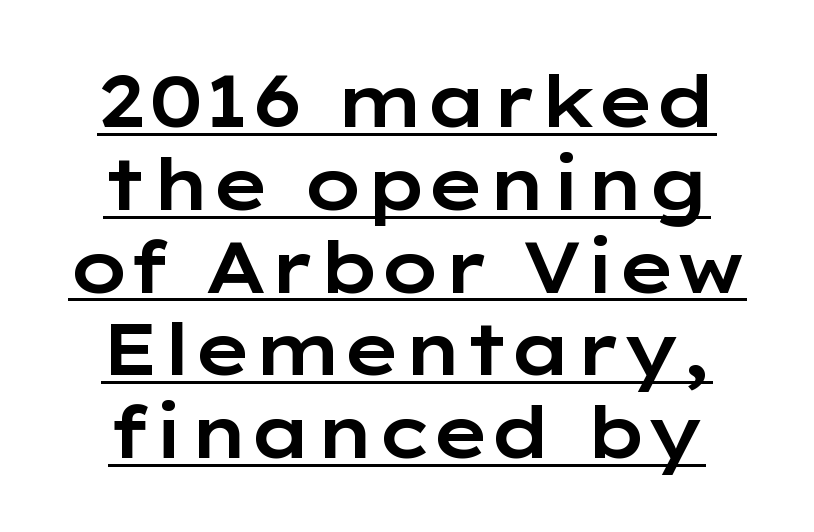
The image shows 72 px wide sans-serif type, upright; set tight line spacing (1.15x), normal letter spacing, underlined; low stroke contrast and a medium x-height.
